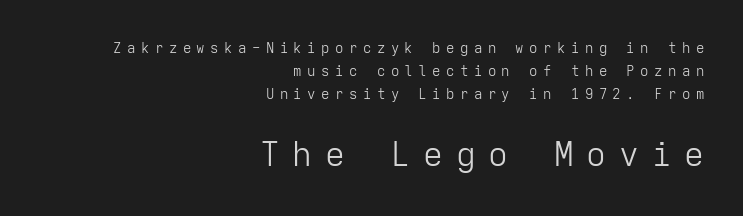
The image shows 33 px light sans-serif type, upright, monospaced; set right-aligned, normal line spacing (1.64x), unusually wide letter spacing (+0.39 em), not underlined; the second (bottom) block is 2.36x larger; low stroke contrast and a medium x-height.
